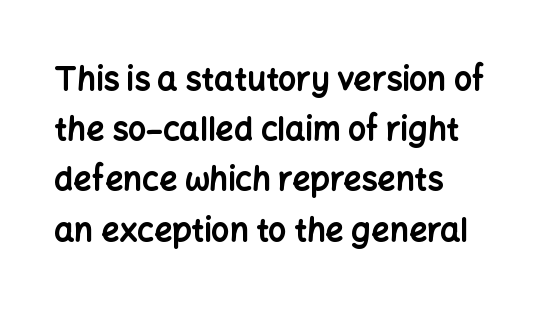
The image shows 32 px bold sans-serif type, upright; set left-aligned, normal line spacing (1.57x), normal letter spacing, not underlined; low stroke contrast and a medium x-height.
